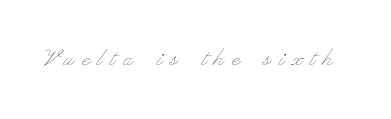
The glyphs are unaccompanied by any horizontal stroke below them. These lines are rendered in a variable-pitch font. Display-style spreading of the glyphs; the letterfit is very open. No letter is thick-stroked: the sample isn't bold.
